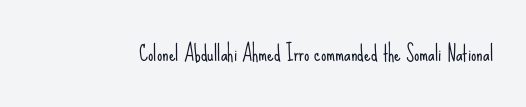
{"italic": "no", "bold": "no", "underline": "no", "letter_spacing": "normal", "letter_spacing_em": 0.0, "glyph_px": 21}
